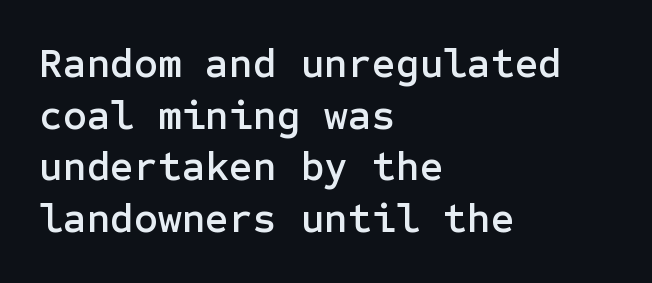
The rendering shows plain stroke endings on the letterforms — a sans-serif design. Compared with typical paragraphs, the rows here are spaced about the same. No extra tracking has been applied to these lines. Quick note: underline off.
